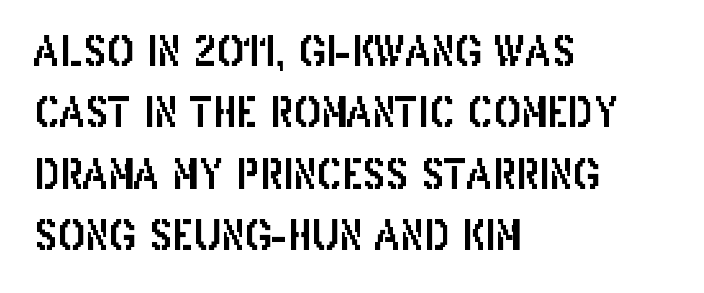
{"serif": "no", "italic": "no", "width": "condensed", "stroke_contrast": "low", "x_height": "large", "monospaced": "no", "underline": "no", "align": "left", "line_spacing": "normal", "line_spacing_ratio": 1.5, "letter_spacing": "normal", "letter_spacing_em": 0.0, "glyph_px": 41}
